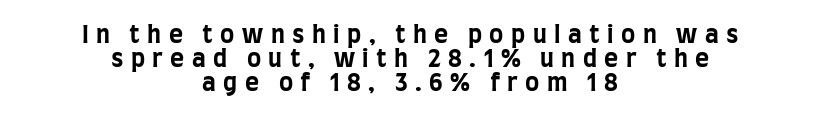
The image shows 24 px bold type, upright; set centered, tight line spacing (1.0x), unusually wide letter spacing (+0.31 em), not underlined.
